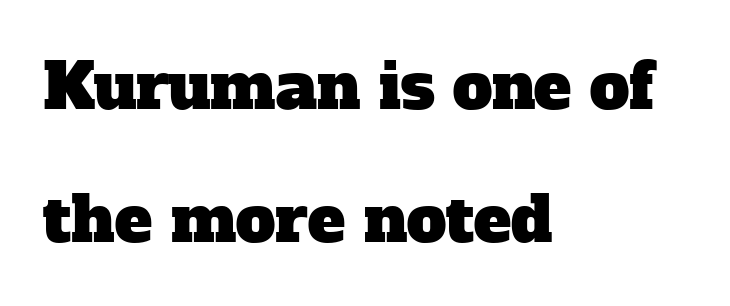
Honestly, there is no underline to notice here at all. Classification — serif. Do the characters align in a grid? No, the font is proportional. Typeset ragged right — the left edge is the straight one. The leading is generous, giving the passage an open texture.
